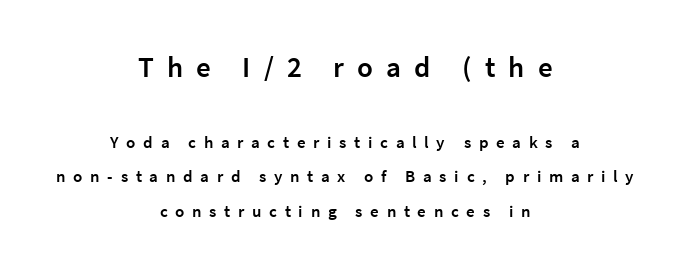
{"serif": "no", "italic": "no", "bold": "semi", "weight": "semibold", "width": "normal", "stroke_contrast": "low", "x_height": "medium", "monospaced": "no", "underline": "no", "align": "center", "line_spacing": "loose", "line_spacing_ratio": 2.05, "letter_spacing": "wide", "letter_spacing_em": 0.45, "larger_block": "first", "size_ratio": 1.71, "glyph_px": 29}
